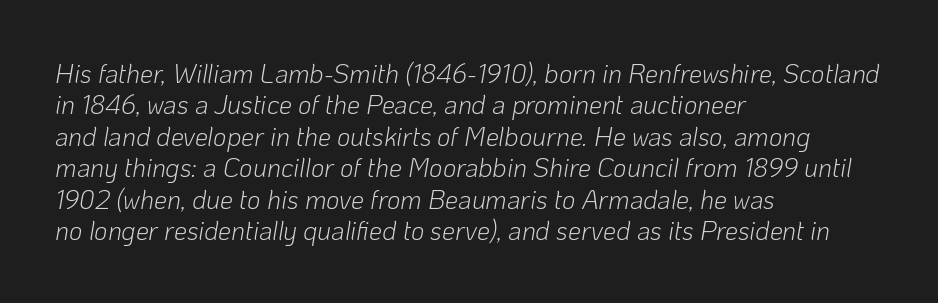
Alignment: flush left. Rendered with sloped, italic letterforms. Weight: in the light-to-regular range. Lines of text with bare space underneath. What stands out about the letter spacing? Nothing — it is the standard amount.
